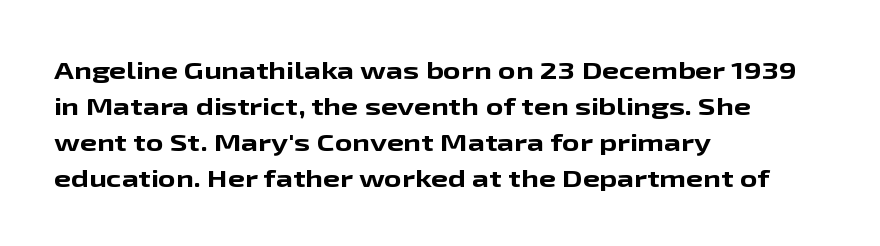
These lines are set flush left with a ragged right edge. Upright lettering throughout. Compared with typical body copy, the letter spacing here is the same. The line-height multiplier appears to be the usual default.
